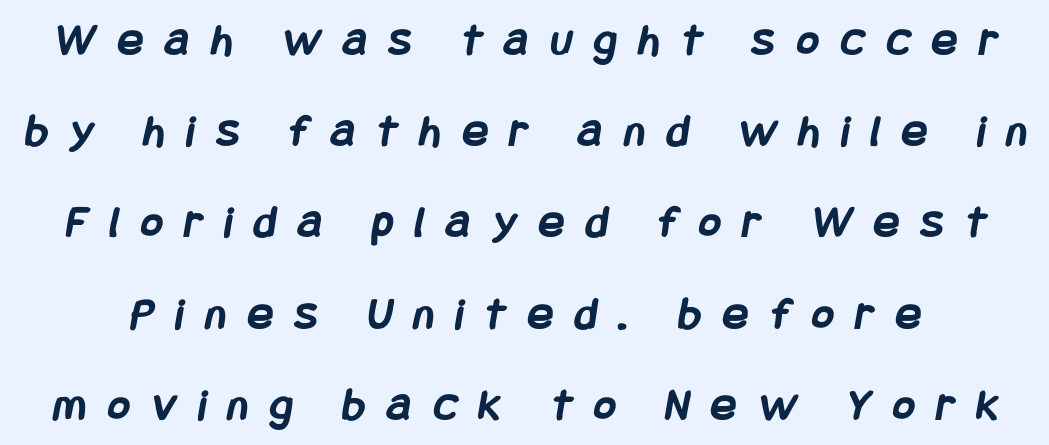
The image shows 47 px semibold, condensed sans-serif type; set loose line spacing (1.94x), unusually wide letter spacing (+0.47 em), not underlined; low stroke contrast and a large x-height.
